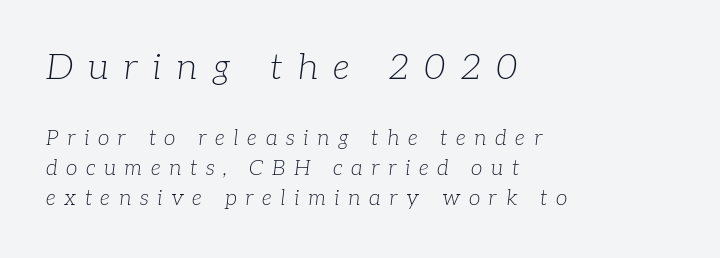
{"serif": "yes", "italic": "yes", "lean": "right", "slant_degrees": 7, "bold": "no", "weight": "light", "width": "normal", "stroke_contrast": "low", "x_height": "medium", "monospaced": "no", "underline": "no", "align": "left", "line_spacing": "normal", "line_spacing_ratio": 1.42, "letter_spacing": "wide", "letter_spacing_em": 0.41, "larger_block": "first", "size_ratio": 1.71, "glyph_px": 36}
